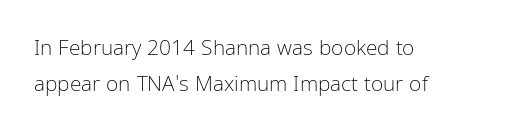
Q: Is the text bold? A: No.
Q: Is the text italic (slanted)? A: No, it is upright.
Q: Is the text underlined? A: No.
Q: How is the paragraph aligned? A: Left-aligned.
Q: Is the spacing between letters normal or unusually wide? A: Normal.
